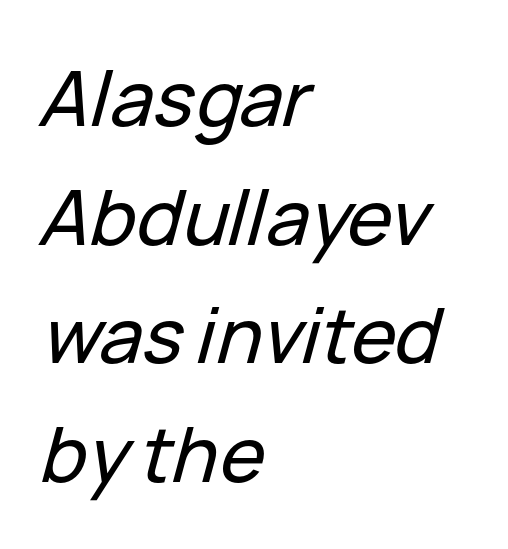
{"italic": "yes", "lean": "right", "slant_degrees": 15, "width": "normal", "stroke_contrast": "low", "x_height": "medium", "monospaced": "no", "underline": "no", "align": "left", "line_spacing": "normal", "line_spacing_ratio": 1.56, "letter_spacing": "normal", "letter_spacing_em": 0.0, "glyph_px": 76}
